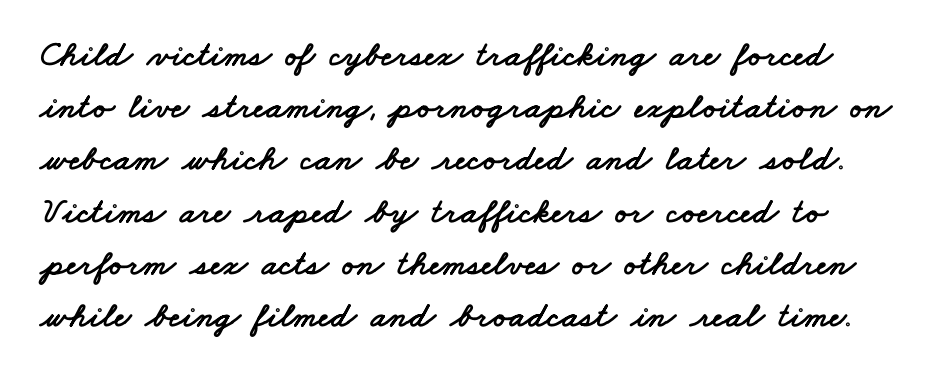
The image shows 36 px wide sans-serif type; set normal line spacing (1.45x), normal letter spacing, not underlined; low stroke contrast and a small x-height.
